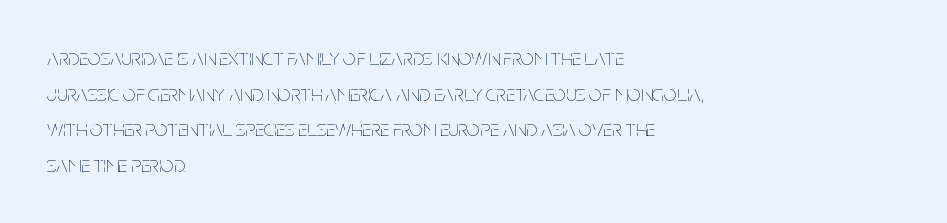
Baseline-to-baseline distance is the conventional proportion of letter height. The passage is arranged the way most books set body copy — flush left. The glyphs are unaccompanied by any horizontal stroke below them. The gaps between neighbouring characters are ordinary and unremarkable.
